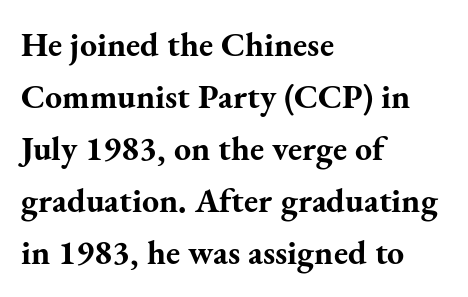
Font category for this specimen: serif. The vertical gap from one line to the next is medium. Glyph-to-glyph distance matches everyday printed text. Descenders are the only things crossing below the line. Layout note: lines flush left.
